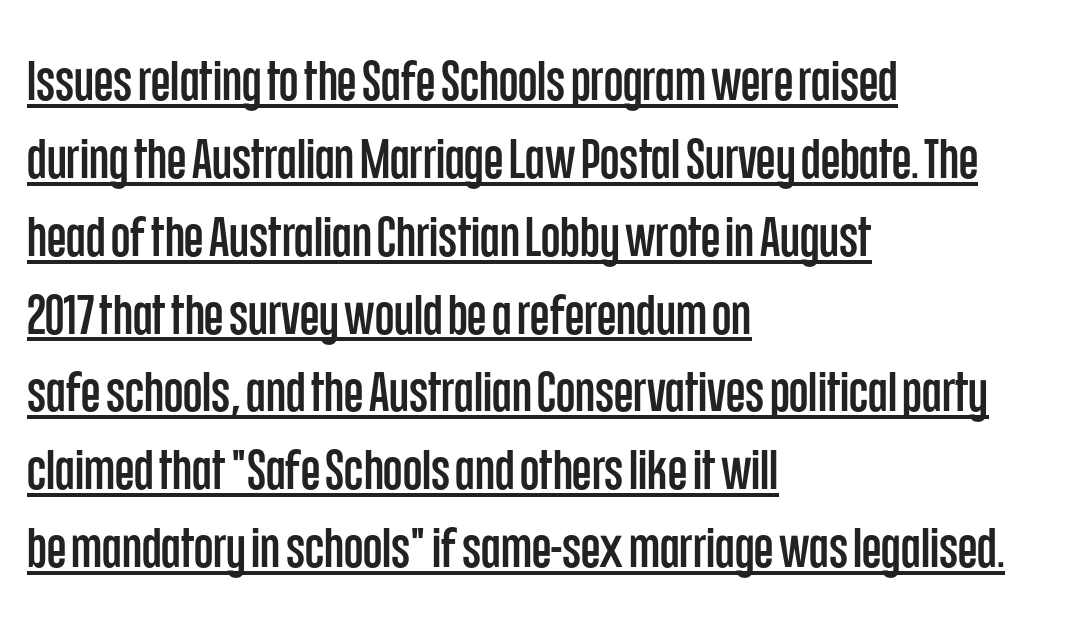
{"serif": "no", "italic": "no", "width": "condensed", "stroke_contrast": "low", "x_height": "large", "monospaced": "no", "underline": "yes", "align": "left", "line_spacing": "normal", "line_spacing_ratio": 1.39, "letter_spacing": "normal", "letter_spacing_em": 0.0, "glyph_px": 56}
